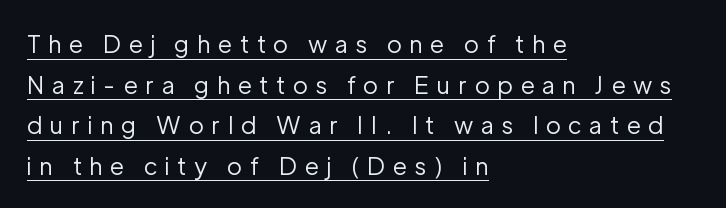
The image shows 24 px text type, upright; set left-aligned, normal line spacing (1.69x), unusually wide letter spacing (+0.33 em), underlined.
